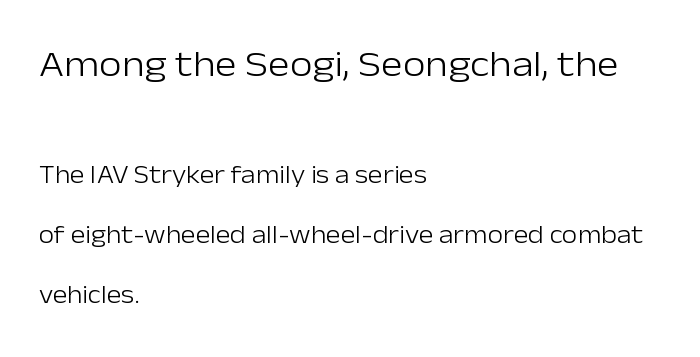
The image shows 37 px light sans-serif type, upright; set left-aligned, loose line spacing (2.41x), normal letter spacing, not underlined; the first (top) block is 1.48x larger; low stroke contrast and a medium x-height.
